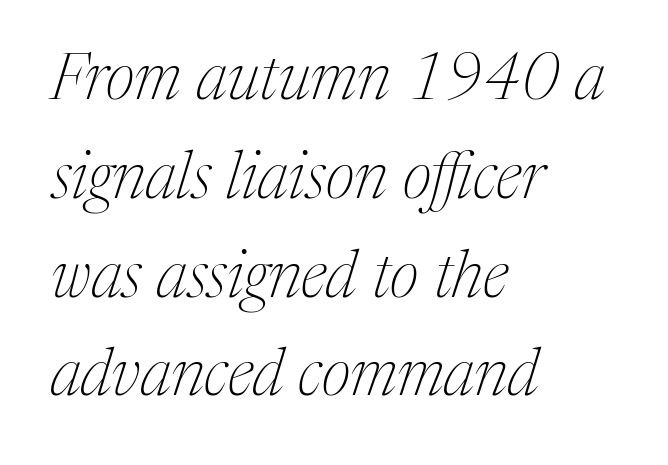
No extra tracking has been applied to these lines. Plain, unruled lines of type. The passage shown is typed in a proportional face where columns would drift. Letterform terminals end in serifs throughout the passage. The lettering tilts uniformly, giving the passage an italic look. The letterforms sit at book weight or below.
